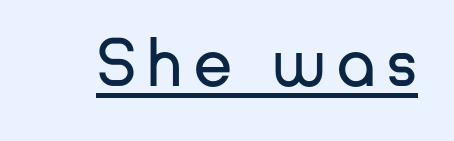
{"serif": "no", "italic": "no", "bold": "no", "weight": "regular", "width": "normal", "stroke_contrast": "low", "x_height": "medium", "monospaced": "no", "underline": "yes", "glyph_px": 69}
